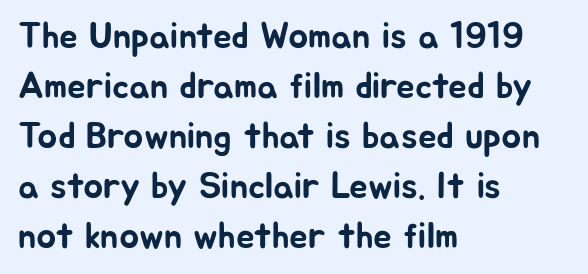
The image shows 37 px sans-serif type, upright; set left-aligned, normal line spacing (1.35x), normal letter spacing, not underlined; low stroke contrast and a medium x-height.
